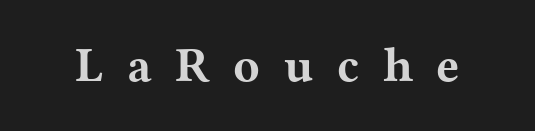
Q: Is the text bold? A: Yes.
Q: Is the text italic (slanted)? A: No, it is upright.
Q: Is the typeface a serif or a sans-serif typeface? A: Serif.
Q: Is the text underlined? A: No.
Q: Is the spacing between letters normal or unusually wide? A: Unusually wide.
Q: Width (condensed, normal, or wide)? A: Wide.
Q: Stroke contrast? A: Medium.
Q: x-height? A: Medium.
Q: Monospaced? A: No.
